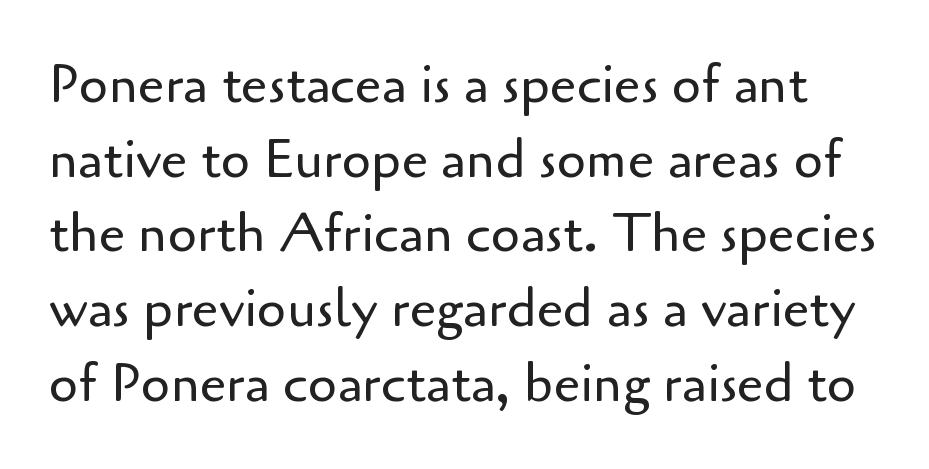
The image shows 53 px regular-weight sans-serif type, upright; set normal line spacing (1.41x), normal letter spacing, not underlined; low stroke contrast and a small x-height.
